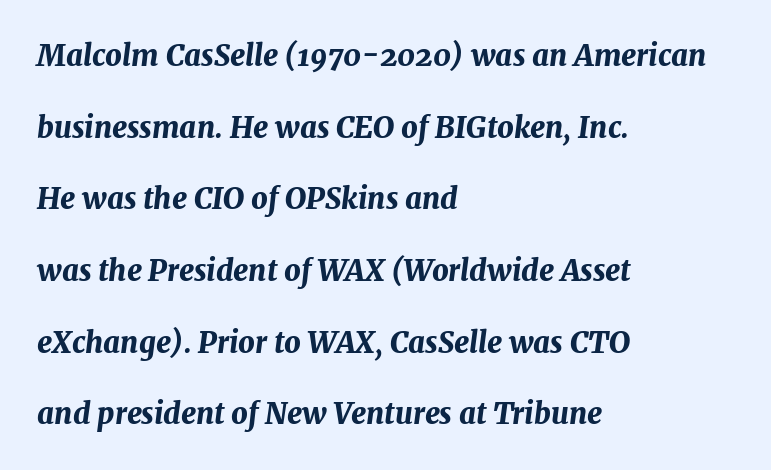
The image shows 29 px bold type, italic (leaning right); set left-aligned, loose line spacing (2.47x), normal letter spacing, not underlined; medium stroke contrast and a medium x-height.
